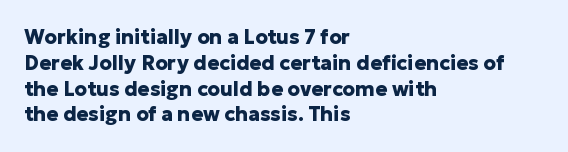
{"italic": "no", "bold": "yes", "underline": "no", "align": "left", "line_spacing": "normal", "line_spacing_ratio": 1.29, "letter_spacing": "normal", "letter_spacing_em": 0.0, "glyph_px": 20}
